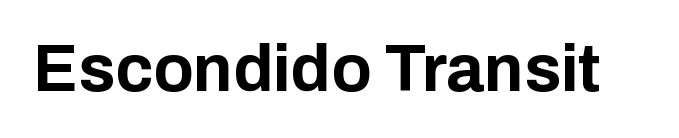
A clean baseline with only descenders dipping below it. Heft: maximum for text — a bold. What kind of face is this? One without serifs — a sans. These lines are rendered in a variable-pitch font. Designer's note — italics off, roman on.
